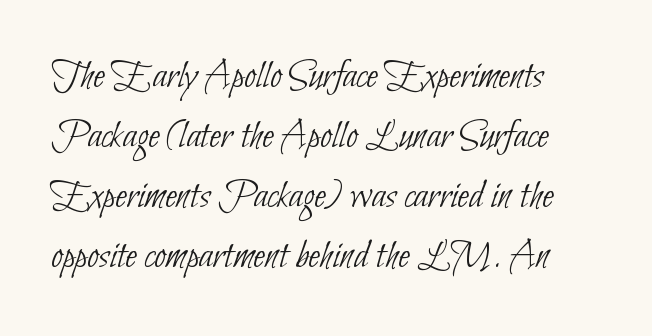
Q: Is the text bold? A: No.
Q: Is the typeface a serif or a sans-serif typeface? A: Sans-serif.
Q: Is the text underlined? A: No.
Q: How is the paragraph aligned? A: Left-aligned.
Q: Is the spacing between letters normal or unusually wide? A: Normal.
Q: Is the spacing between lines tight, normal or loose? A: Normal.
Q: Width (condensed, normal, or wide)? A: Condensed.
Q: Stroke contrast? A: Low.
Q: x-height? A: Small.
Q: Monospaced? A: No.
